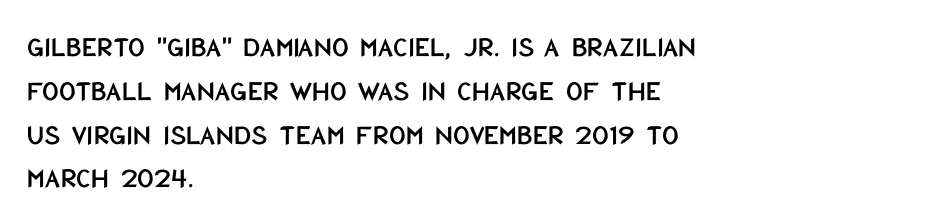
Q: Is the text italic (slanted)? A: No, it is upright.
Q: Is the typeface a serif or a sans-serif typeface? A: Sans-serif.
Q: Is the text underlined? A: No.
Q: How is the paragraph aligned? A: Left-aligned.
Q: Is the spacing between letters normal or unusually wide? A: Normal.
Q: Is the spacing between lines tight, normal or loose? A: Normal.
Q: Width (condensed, normal, or wide)? A: Condensed.
Q: Stroke contrast? A: Low.
Q: x-height? A: Large.
Q: Monospaced? A: No.
